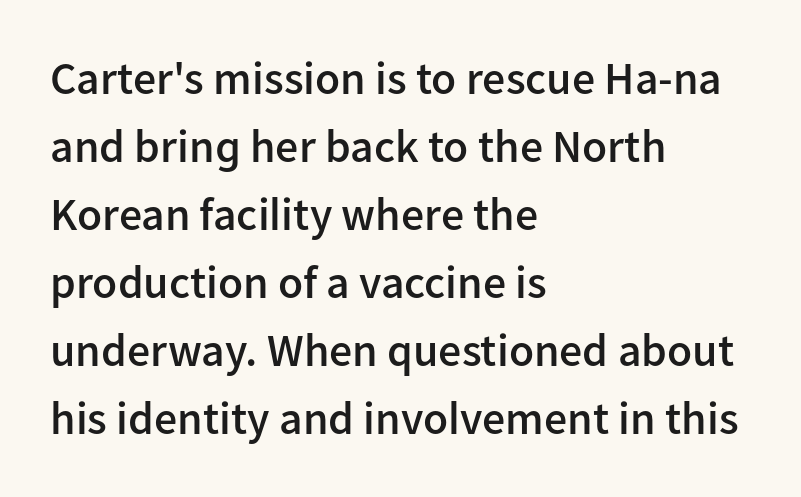
{"serif": "no", "italic": "no", "bold": "semi", "weight": "semibold", "width": "normal", "stroke_contrast": "low", "x_height": "medium", "monospaced": "no", "underline": "no", "align": "left", "line_spacing": "normal", "line_spacing_ratio": 1.48, "letter_spacing": "normal", "letter_spacing_em": 0.0, "glyph_px": 46}
